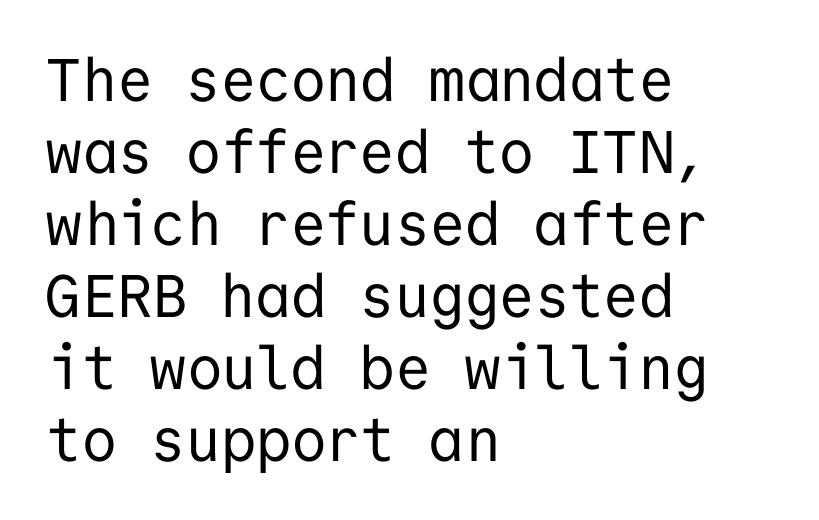
Q: Is the text bold? A: No.
Q: Is the text italic (slanted)? A: No, it is upright.
Q: Is the typeface a serif or a sans-serif typeface? A: Sans-serif.
Q: Is the text underlined? A: No.
Q: How is the paragraph aligned? A: Left-aligned.
Q: Is the spacing between letters normal or unusually wide? A: Normal.
Q: Width (condensed, normal, or wide)? A: Normal.
Q: Stroke contrast? A: Low.
Q: x-height? A: Medium.
Q: Monospaced? A: Yes.
